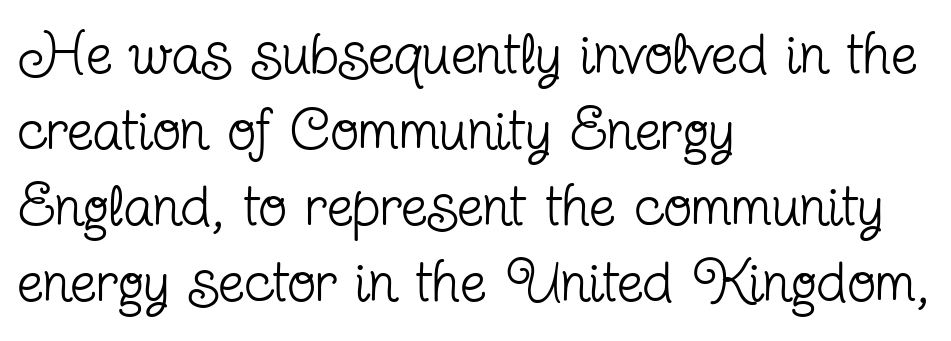
The image shows 59 px regular-weight, condensed serif type, upright; set left-aligned, normal line spacing (1.29x), normal letter spacing, not underlined; low stroke contrast and a medium x-height.
